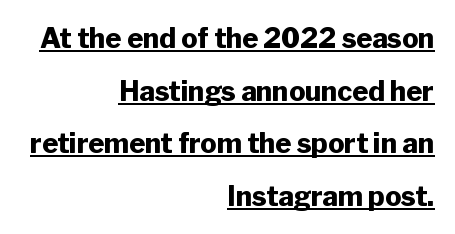
{"italic": "no", "bold": "yes", "underline": "yes", "align": "right", "line_spacing": "loose", "line_spacing_ratio": 1.95, "letter_spacing": "normal", "letter_spacing_em": 0.0, "glyph_px": 27}
